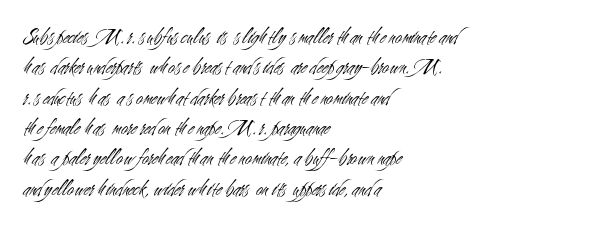
The image shows 23 px text type; set left-aligned, normal line spacing (1.32x), normal letter spacing, not underlined.
